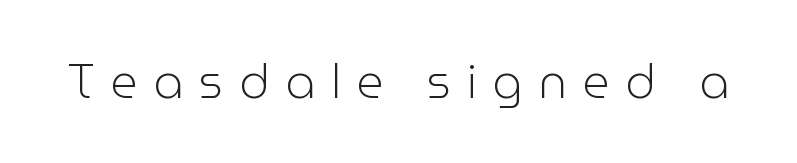
The image shows 47 px light sans-serif type, upright; set unusually wide letter spacing (+0.33 em), not underlined; low stroke contrast and a medium x-height.
